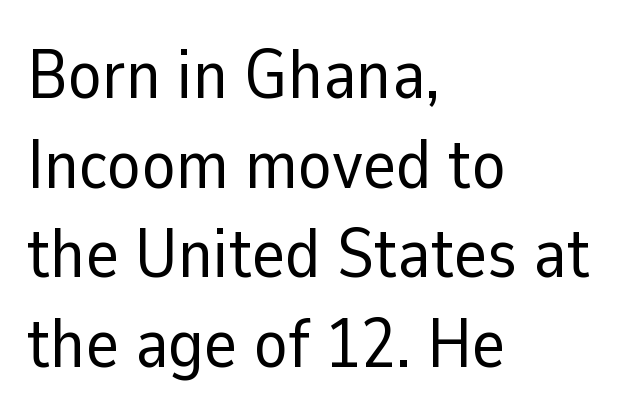
{"serif": "no", "italic": "no", "bold": "no", "weight": "regular", "width": "normal", "stroke_contrast": "low", "x_height": "medium", "monospaced": "no", "underline": "no", "align": "left", "line_spacing": "normal", "line_spacing_ratio": 1.28, "letter_spacing": "normal", "letter_spacing_em": 0.0, "glyph_px": 70}
